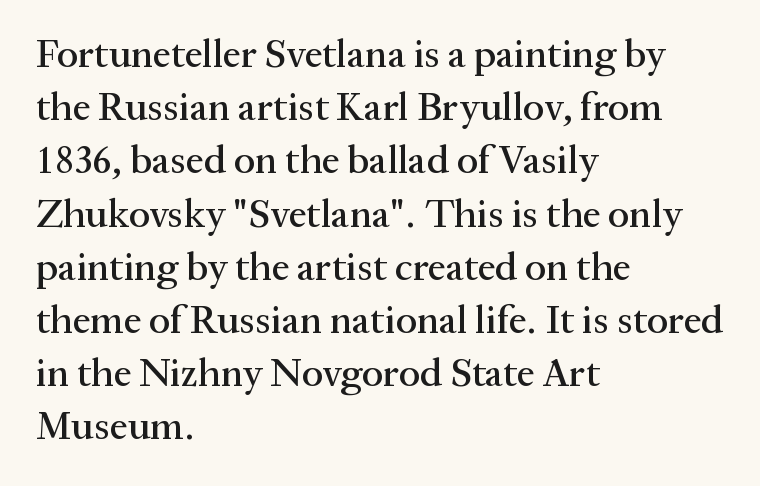
{"serif": "yes", "italic": "no", "width": "normal", "stroke_contrast": "medium", "x_height": "medium", "monospaced": "no", "underline": "no", "align": "left", "line_spacing": "normal", "line_spacing_ratio": 1.33, "letter_spacing": "normal", "letter_spacing_em": 0.0, "glyph_px": 40}
